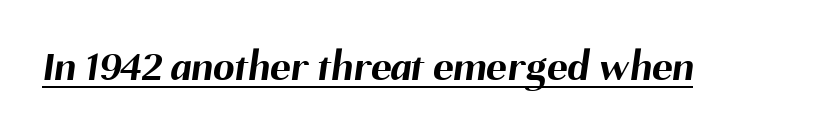
Q: Is the text bold? A: Yes.
Q: Is the typeface a serif or a sans-serif typeface? A: Sans-serif.
Q: Is the text underlined? A: Yes.
Q: Is the spacing between letters normal or unusually wide? A: Normal.
Q: Width (condensed, normal, or wide)? A: Normal.
Q: Stroke contrast? A: Medium.
Q: x-height? A: Medium.
Q: Monospaced? A: No.
